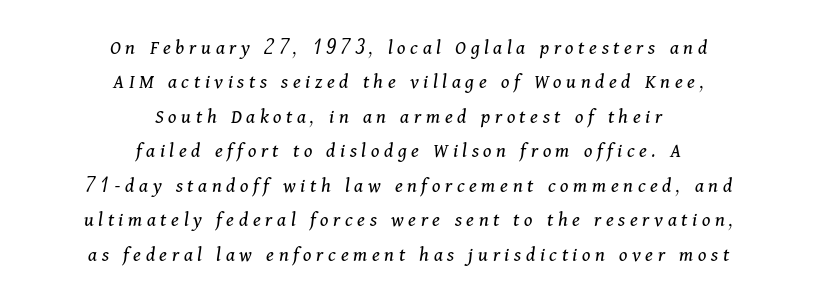
This rendering widens character spacing well past its baseline value. The typography opts for an oblique posture over an upright one. The words here are not underlined. The lines in this sample share a center point and differ in where they start and stop. If you measured baseline to baseline, you'd find a middling distance. Stroke mass is kept to a normal reading level or below.
